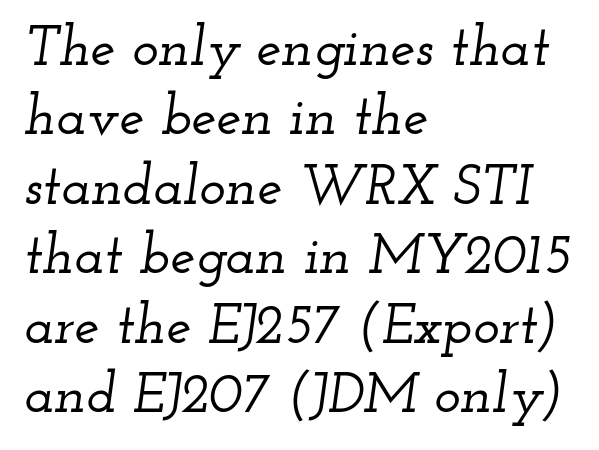
A typesetter would label this face a serif. Do the characters align in a grid? No, the font is proportional. How are the letters spaced? Ordinarily, with no added tracking. Line starts are locked; line ends wander. Descenders are the only things crossing below the line.
